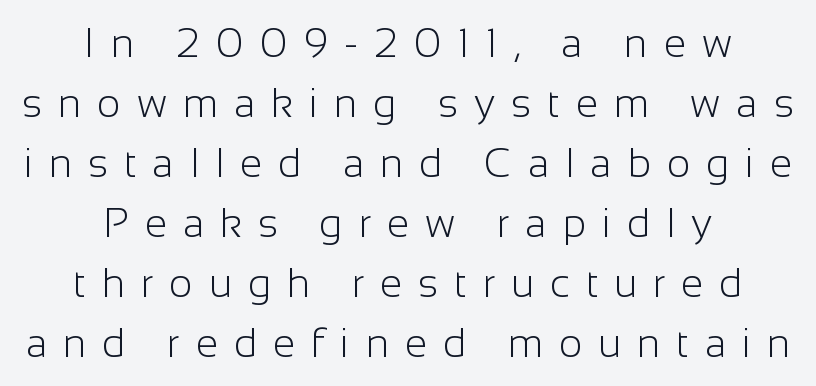
Leading matches the norm, producing a regular column. Stroke mass is kept to a normal reading level or below. These lines are rendered in a variable-pitch font. Descenders are the only things crossing below the line. Someone cranked the tracking dial way up on this one.
